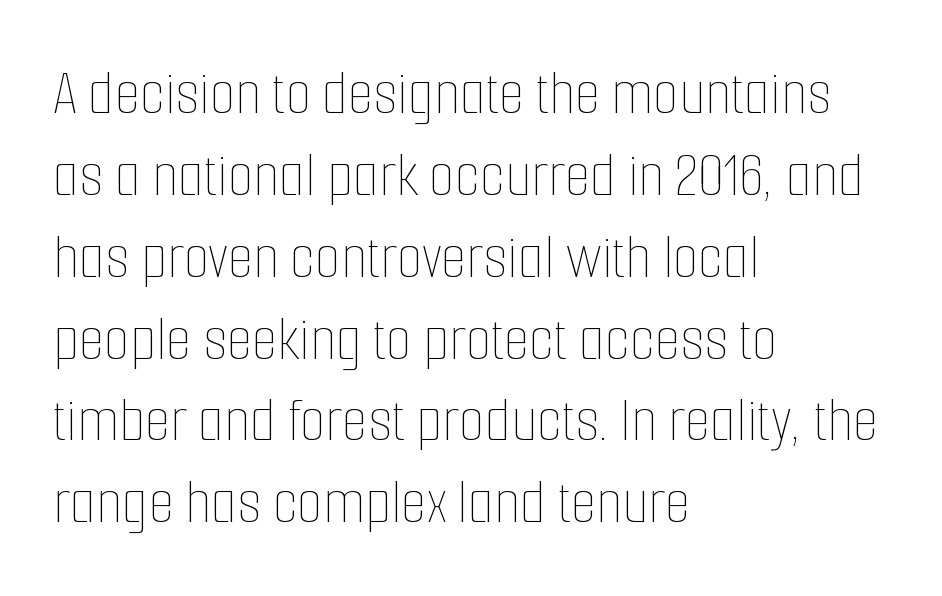
The image shows 66 px thin, condensed type, upright; set left-aligned, line spacing 1.24x, normal letter spacing, not underlined; low stroke contrast and a medium x-height.
